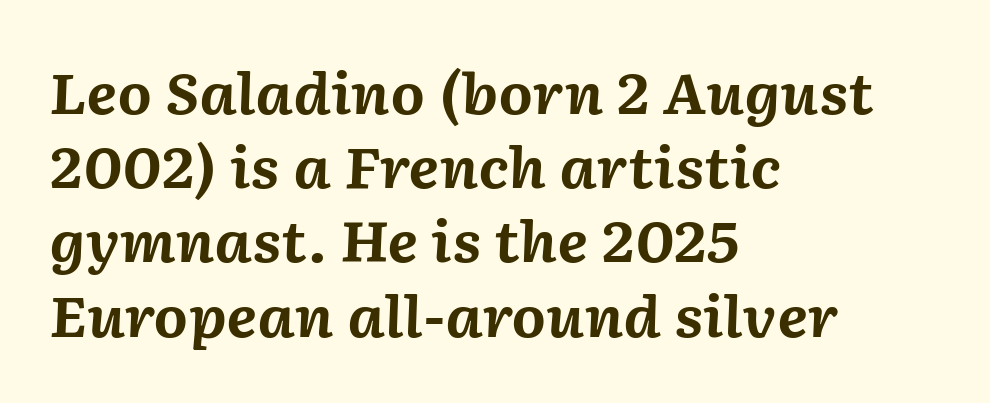
The font is running at its bold setting. Do the characters align in a grid? No, the font is proportional. Short note: letters normally spaced. Bare-footed words on every line.
